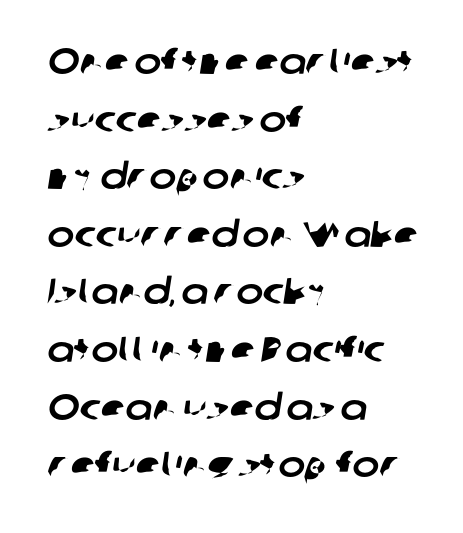
{"serif": "no", "width": "normal", "stroke_contrast": "low", "x_height": "medium", "monospaced": "no", "underline": "no", "align": "left", "line_spacing": "normal", "line_spacing_ratio": 1.6, "letter_spacing": "normal", "letter_spacing_em": 0.0, "glyph_px": 36}
